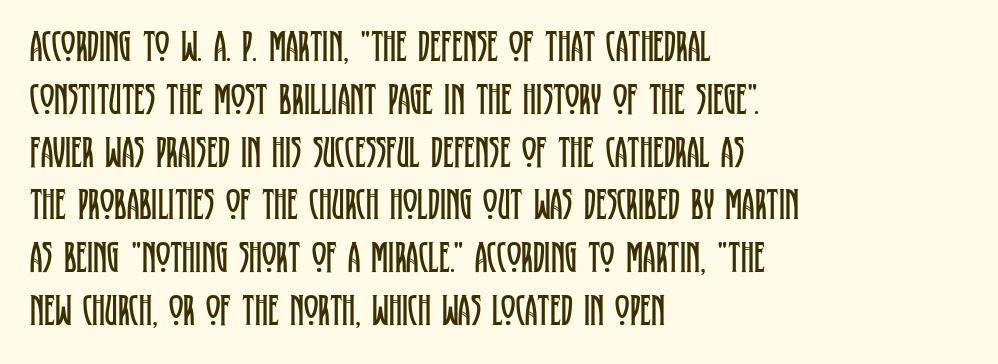
Nobody touched the tracking dial on this one. Italic: no, the glyphs are upright roman. Underline: absent. Summary of weight: not heavy and not bold. Looks like regular typesetting: each glyph gets only the width it needs. A student would call this left alignment; a typographer would say flush left, rag right.
